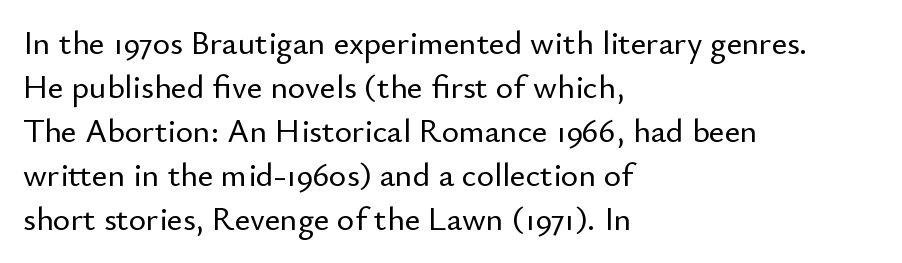
The image shows 33 px sans-serif type, upright; set left-aligned, normal line spacing (1.33x), normal letter spacing, not underlined; low stroke contrast and a small x-height.
